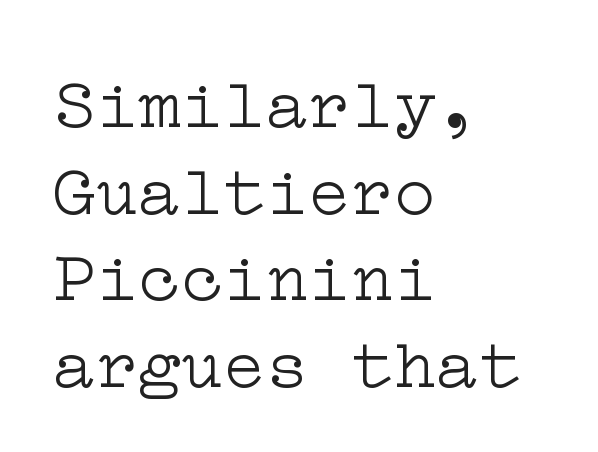
Compared with a typical body face, this is equally light or lighter still. Regarding serifs, this sample has them. Plain, unruled lines of type. Alignment: flush left. No italicization has been applied; the sample stays upright. You could call the tracking neutral — neither tight nor loose.
